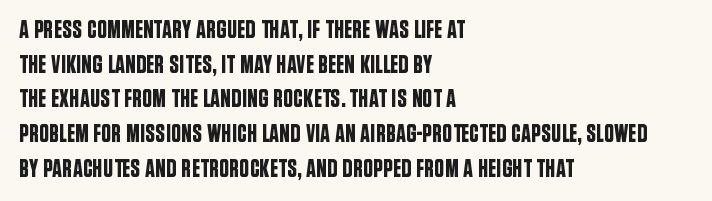
{"italic": "no", "underline": "no", "align": "left", "line_spacing": "normal", "line_spacing_ratio": 1.39, "letter_spacing": "normal", "letter_spacing_em": 0.0, "glyph_px": 25}
